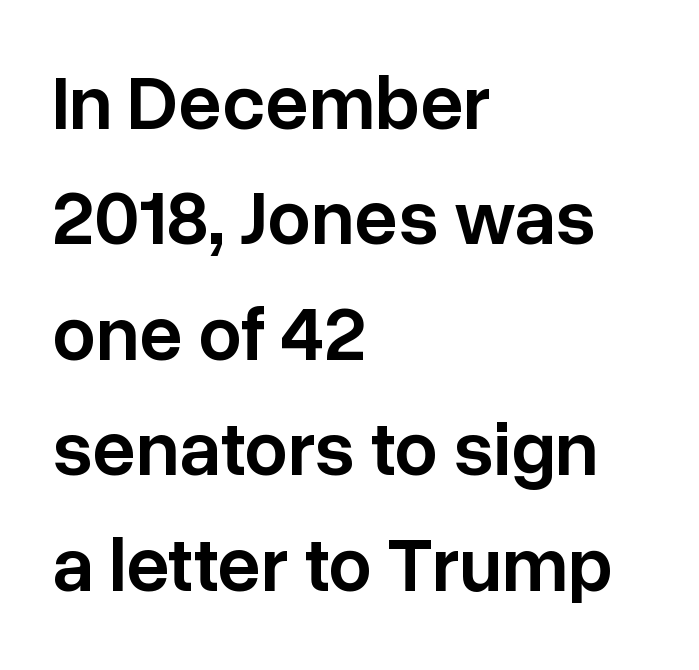
{"serif": "no", "italic": "no", "bold": "semi", "weight": "semibold", "width": "normal", "stroke_contrast": "low", "x_height": "medium", "monospaced": "no", "underline": "no", "align": "left", "line_spacing": "normal", "line_spacing_ratio": 1.5, "letter_spacing": "normal", "letter_spacing_em": 0.0, "glyph_px": 77}
